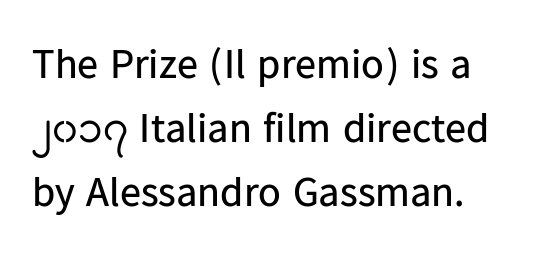
The image shows 42 px regular-weight sans-serif type, upright; set normal line spacing (1.52x), normal letter spacing, not underlined; low stroke contrast and a medium x-height.
